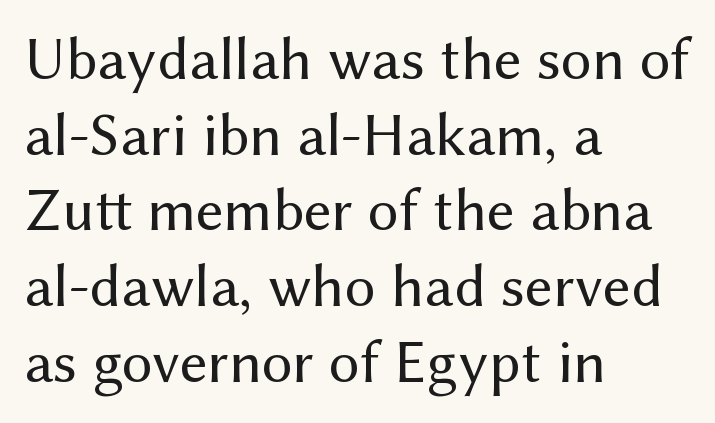
The image shows 61 px regular-weight sans-serif type, upright; set left-aligned, line spacing 1.24x, normal letter spacing, not underlined; medium stroke contrast and a medium x-height.
